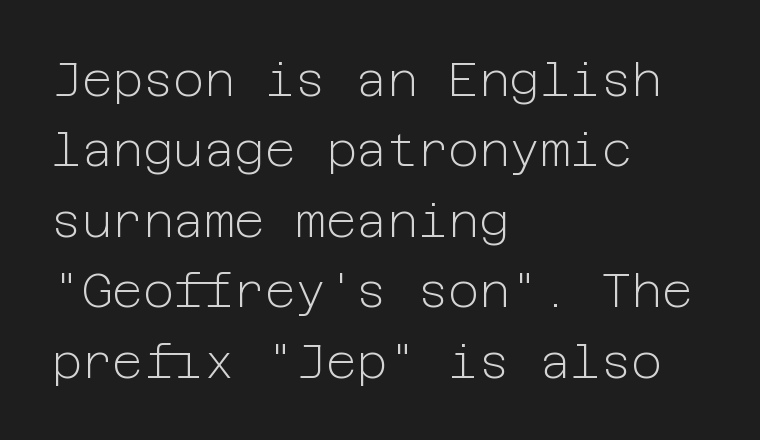
Q: Is the text bold? A: No.
Q: Is the text italic (slanted)? A: No, it is upright.
Q: Is the typeface a serif or a sans-serif typeface? A: Sans-serif.
Q: Is the text underlined? A: No.
Q: How is the paragraph aligned? A: Left-aligned.
Q: Is the spacing between letters normal or unusually wide? A: Normal.
Q: Is the spacing between lines tight, normal or loose? A: Normal.
Q: Width (condensed, normal, or wide)? A: Normal.
Q: Stroke contrast? A: Low.
Q: x-height? A: Medium.
